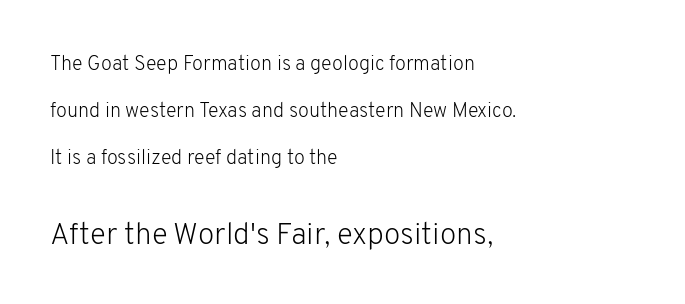
The image shows 30 px light sans-serif type, upright; set left-aligned, loose line spacing (2.34x), normal letter spacing, not underlined; the second (bottom) block is 1.5x larger; low stroke contrast and a medium x-height.
